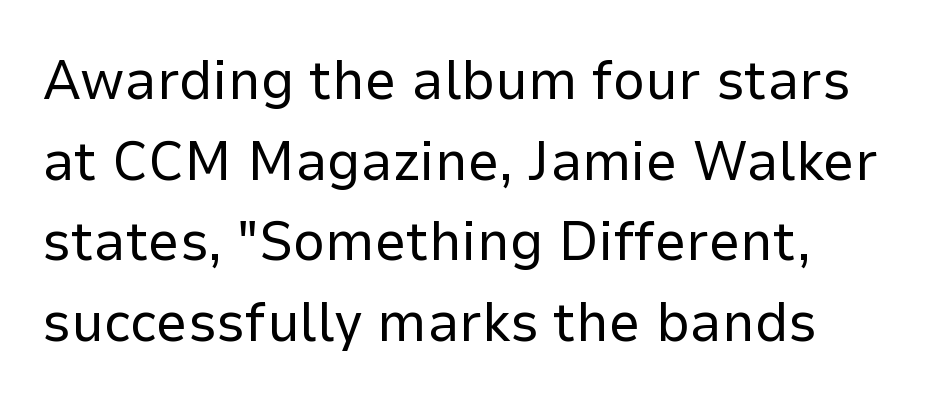
A typesetter would call this leading conventional body-copy spacing. In terms of posture, this sample is upright. Character widths vary here, with narrow letters taking less room than wide ones. Beneath every word, the page is bare. You can tell from the bare stems that sans-serif type was used.
